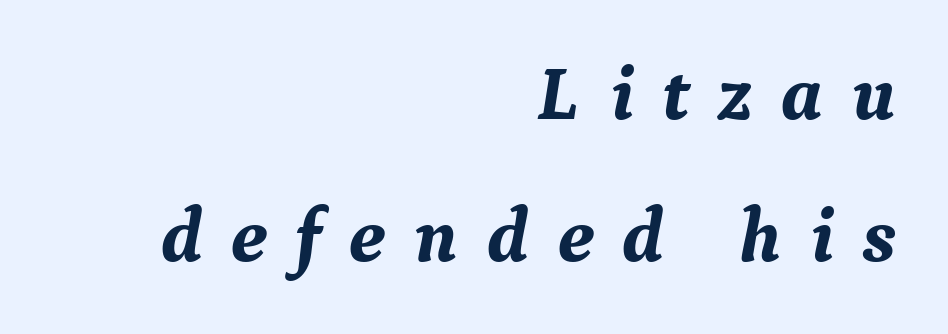
The image shows 77 px bold serif type, italic (leaning right); set right-aligned, line spacing 1.84x, unusually wide letter spacing (+0.37 em), not underlined; medium stroke contrast and a medium x-height.
